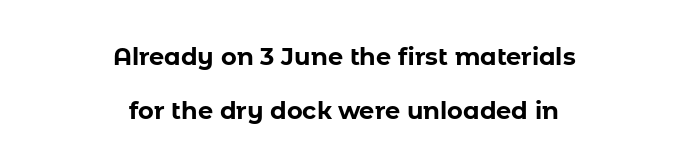
{"italic": "no", "bold": "yes", "underline": "no", "align": "center", "line_spacing": "loose", "line_spacing_ratio": 2.25, "letter_spacing": "normal", "letter_spacing_em": 0.0, "glyph_px": 24}
